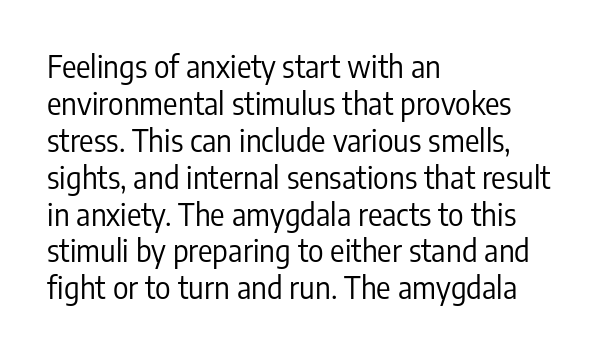
The image shows 30 px regular-weight, condensed sans-serif type, upright; set left-aligned, line spacing 1.23x, normal letter spacing, not underlined; low stroke contrast and a medium x-height.
